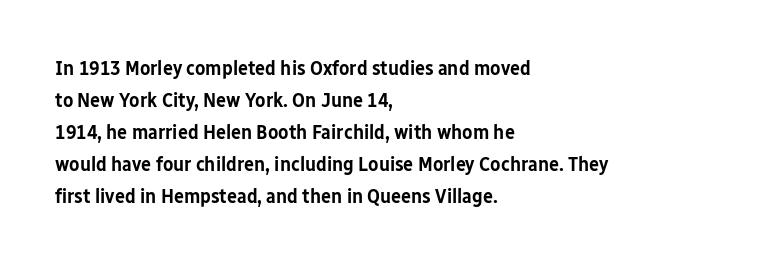
Q: Is the text bold? A: Semi-bold.
Q: Is the text italic (slanted)? A: No, it is upright.
Q: Is the text underlined? A: No.
Q: How is the paragraph aligned? A: Left-aligned.
Q: Is the spacing between letters normal or unusually wide? A: Normal.
Q: Is the spacing between lines tight, normal or loose? A: Normal.
